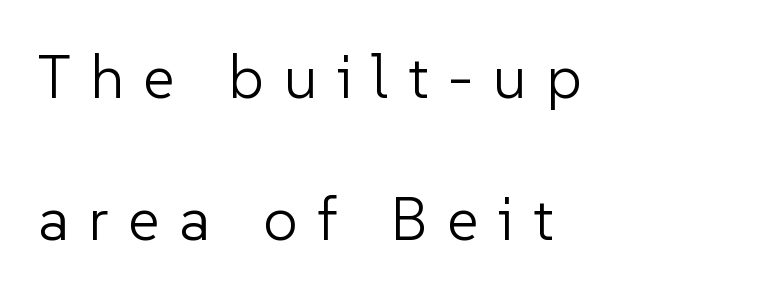
{"serif": "no", "italic": "no", "bold": "no", "weight": "light", "width": "normal", "stroke_contrast": "low", "x_height": "medium", "monospaced": "no", "underline": "no", "align": "left", "line_spacing": "loose", "line_spacing_ratio": 2.32, "letter_spacing": "wide", "letter_spacing_em": 0.32, "glyph_px": 61}
